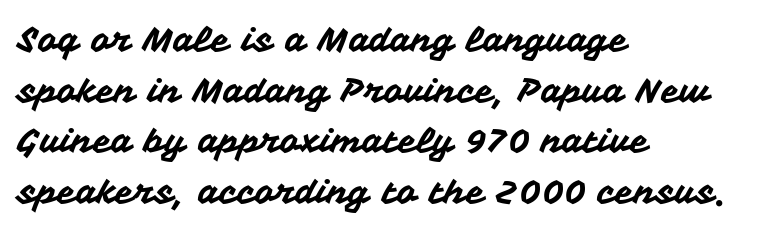
Q: Is the text italic (slanted)? A: Yes.
Q: Is the typeface a serif or a sans-serif typeface? A: Sans-serif.
Q: Is the text underlined? A: No.
Q: How is the paragraph aligned? A: Left-aligned.
Q: Is the spacing between letters normal or unusually wide? A: Normal.
Q: Is the spacing between lines tight, normal or loose? A: Normal.
Q: Width (condensed, normal, or wide)? A: Normal.
Q: Stroke contrast? A: Medium.
Q: x-height? A: Medium.
Q: Monospaced? A: No.
